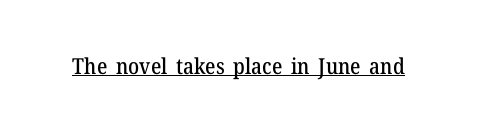
Compared with typical body copy, the letter spacing here is the same. Honestly, the underline is the first thing you notice here. No italicization has been applied; the sample stays upright.
